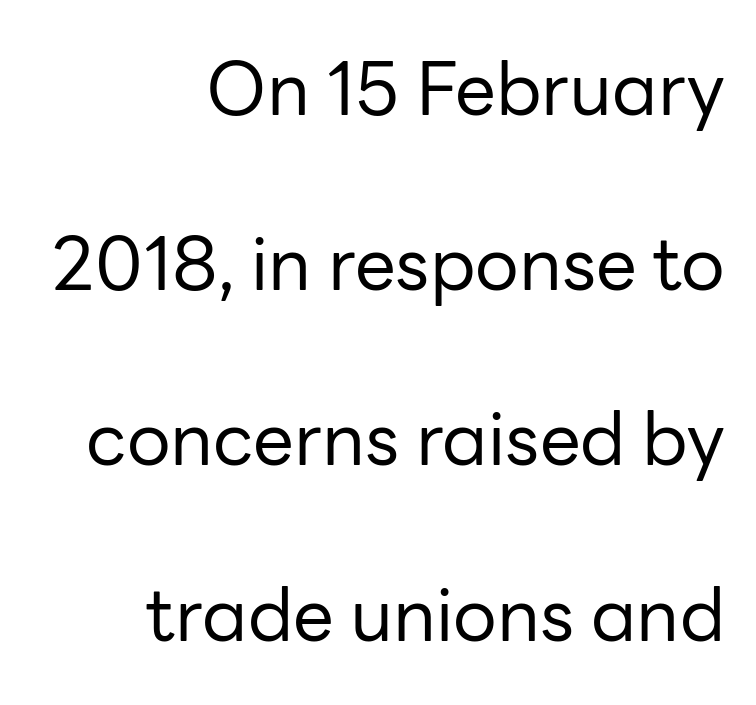
{"serif": "no", "italic": "no", "bold": "no", "weight": "regular", "width": "normal", "stroke_contrast": "low", "x_height": "medium", "monospaced": "no", "underline": "no", "align": "right", "line_spacing": "loose", "line_spacing_ratio": 2.4, "letter_spacing": "normal", "letter_spacing_em": 0.0, "glyph_px": 73}
